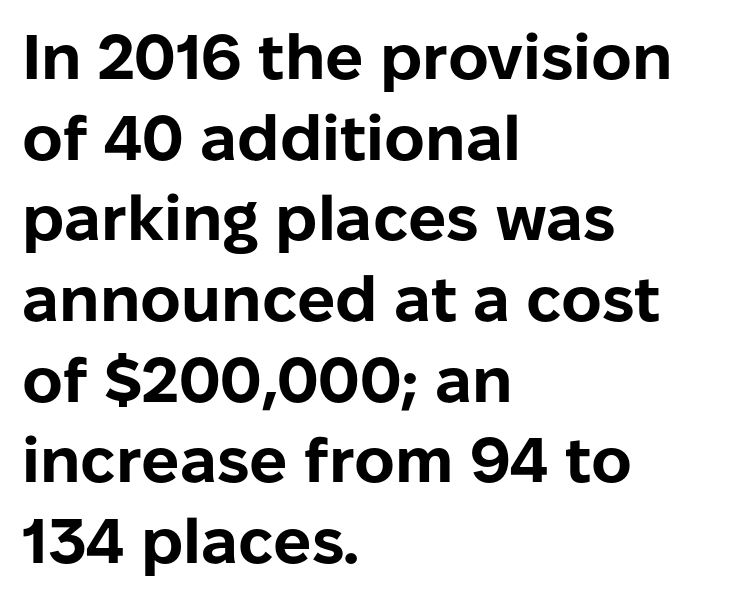
The specimen omits any rule beneath the text block's lines. Does the weight exceed regular? Yes, all the way to bold. These lines are rendered in a variable-pitch font. Grotesque or geometric, the face here clearly has no serifs. Letter spacing: default.
